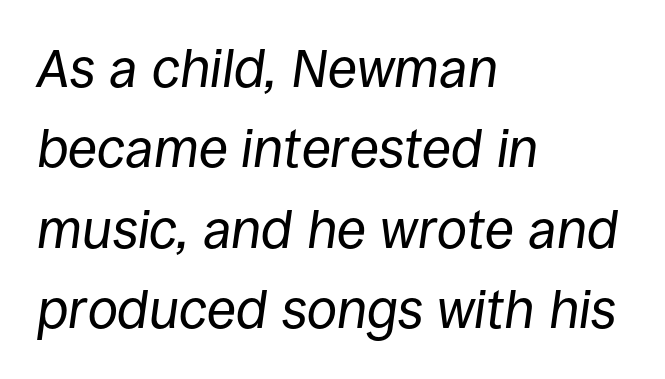
The image shows 54 px regular-weight type, italic (leaning right); set left-aligned, normal line spacing (1.49x), normal letter spacing, not underlined; low stroke contrast and a large x-height.
